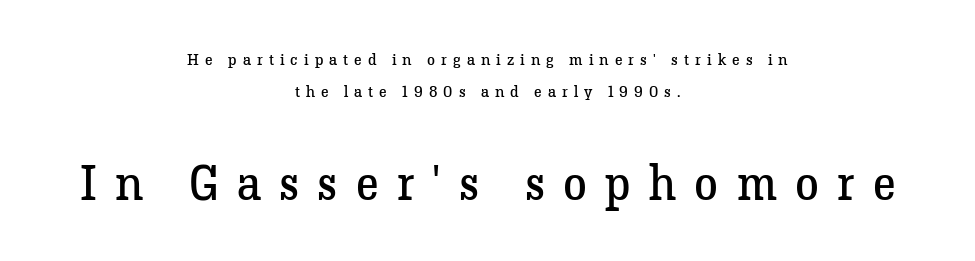
{"serif": "yes", "italic": "no", "bold": "no", "weight": "regular", "width": "normal", "stroke_contrast": "low", "x_height": "medium", "monospaced": "no", "underline": "no", "align": "center", "line_spacing": "loose", "line_spacing_ratio": 2.02, "letter_spacing": "wide", "letter_spacing_em": 0.38, "larger_block": "second", "size_ratio": 3.0, "glyph_px": 48}
